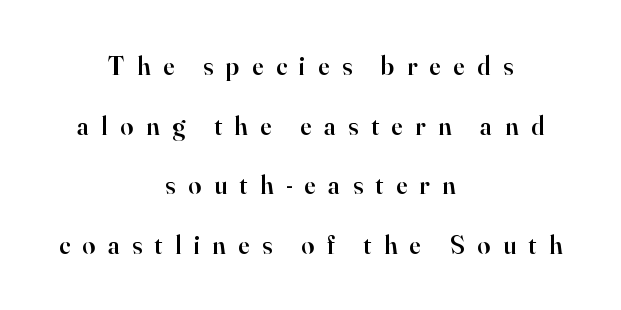
{"italic": "no", "bold": "semi", "underline": "no", "align": "center", "line_spacing": "loose", "line_spacing_ratio": 2.29, "letter_spacing": "wide", "letter_spacing_em": 0.48, "glyph_px": 26}
